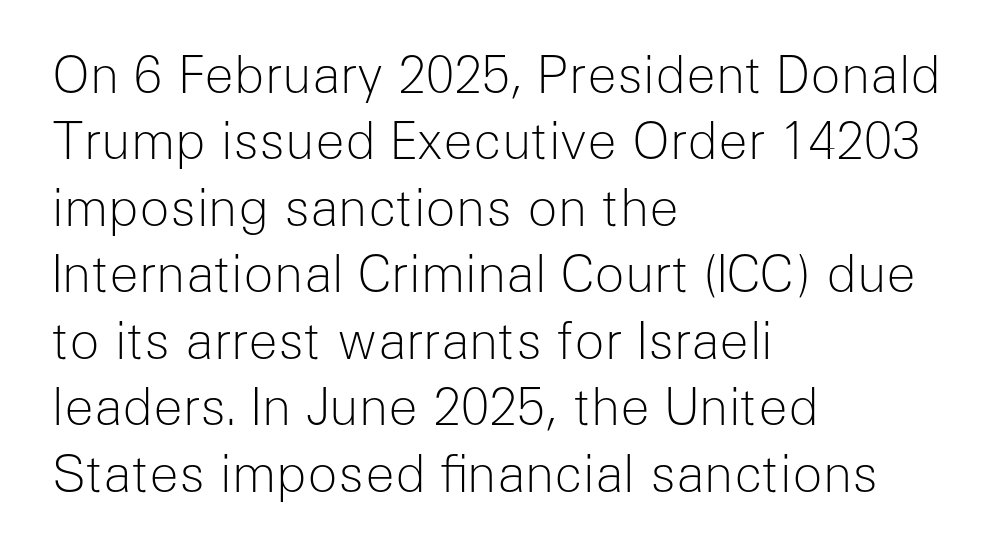
One glance says typical: line gaps are just what's usual. Honestly, there is no underline to notice here at all. Honestly, the letter spacing is just normal — you wouldn't notice it. Weight class: somewhere from thin through regular. Does the type have serifs? No, each stem ends abruptly.
